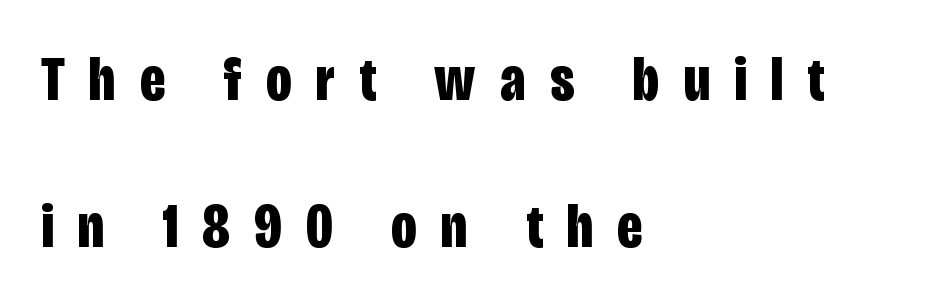
Q: Is the text bold? A: Yes.
Q: Is the text italic (slanted)? A: No, it is upright.
Q: Is the typeface a serif or a sans-serif typeface? A: Sans-serif.
Q: Is the text underlined? A: No.
Q: How is the paragraph aligned? A: Left-aligned.
Q: Is the spacing between letters normal or unusually wide? A: Unusually wide.
Q: Is the spacing between lines tight, normal or loose? A: Loose.
Q: Width (condensed, normal, or wide)? A: Condensed.
Q: Stroke contrast? A: Low.
Q: x-height? A: Large.
Q: Monospaced? A: No.
